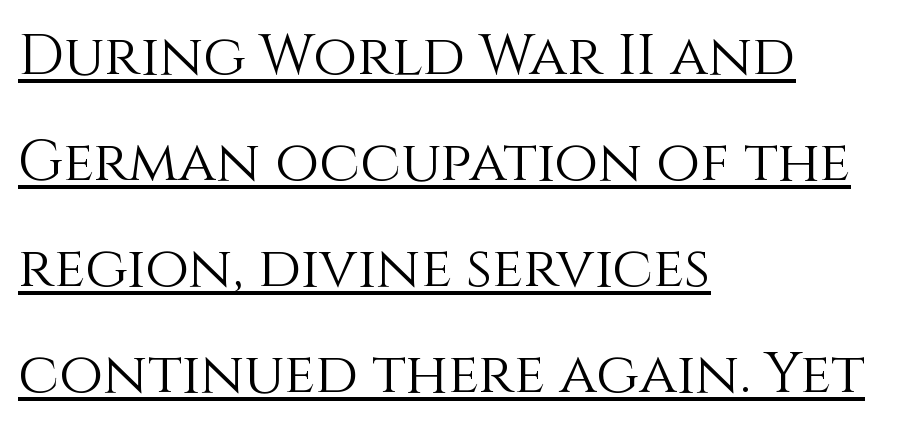
Q: Is the text bold? A: No.
Q: Is the text italic (slanted)? A: No, it is upright.
Q: Is the text underlined? A: Yes.
Q: How is the paragraph aligned? A: Left-aligned.
Q: Is the spacing between letters normal or unusually wide? A: Normal.
Q: Width (condensed, normal, or wide)? A: Normal.
Q: x-height? A: Large.
Q: Monospaced? A: No.
